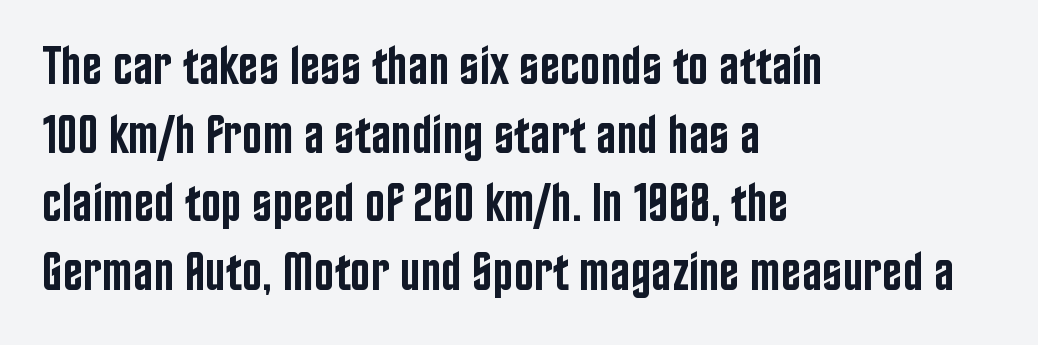
The image shows 54 px semibold, condensed sans-serif type, upright; set left-aligned, normal line spacing (1.27x), normal letter spacing, not underlined; low stroke contrast and a large x-height.
